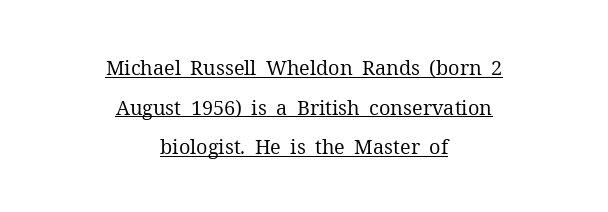
The image shows 20 px text type, upright; set centered, loose line spacing (1.98x), normal letter spacing, underlined.
